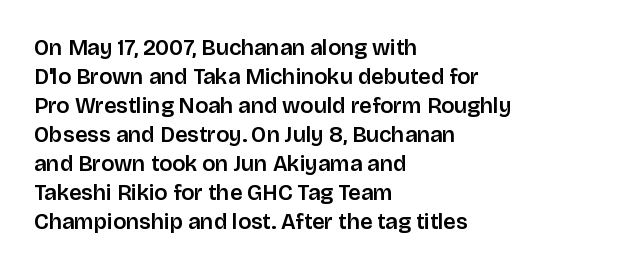
{"italic": "no", "underline": "no", "align": "left", "line_spacing": "normal", "line_spacing_ratio": 1.32, "letter_spacing": "normal", "letter_spacing_em": 0.0, "glyph_px": 22}
